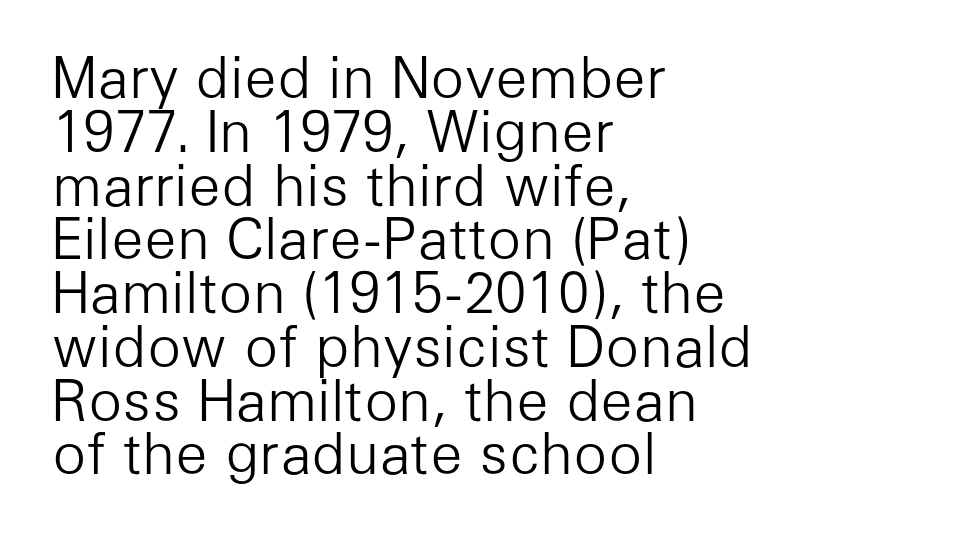
The passage shown is not bold in any degree. Regarding serifs, this sample does without them. The letters stand upright; this is a roman face. The face used here is rendered with its standard letterfit.
